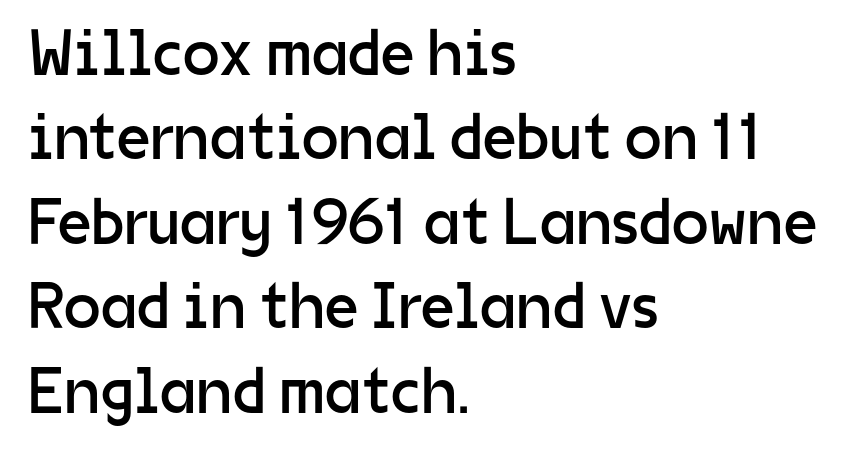
Q: Is the text bold? A: No.
Q: Is the text italic (slanted)? A: No, it is upright.
Q: Is the typeface a serif or a sans-serif typeface? A: Sans-serif.
Q: Is the text underlined? A: No.
Q: How is the paragraph aligned? A: Left-aligned.
Q: Is the spacing between letters normal or unusually wide? A: Normal.
Q: Is the spacing between lines tight, normal or loose? A: Normal.
Q: Width (condensed, normal, or wide)? A: Normal.
Q: Stroke contrast? A: Low.
Q: x-height? A: Medium.
Q: Monospaced? A: No.
